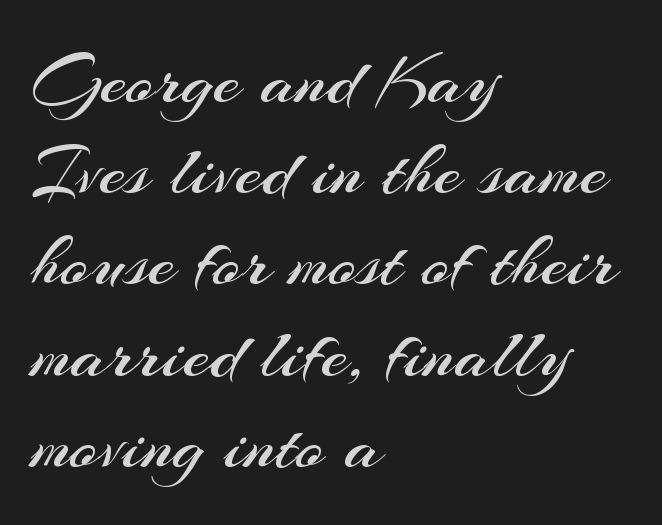
Q: Is the text bold? A: No.
Q: Is the text italic (slanted)? A: Yes.
Q: Is the typeface a serif or a sans-serif typeface? A: Sans-serif.
Q: Is the text underlined? A: No.
Q: How is the paragraph aligned? A: Left-aligned.
Q: Is the spacing between letters normal or unusually wide? A: Normal.
Q: Width (condensed, normal, or wide)? A: Normal.
Q: Stroke contrast? A: Medium.
Q: x-height? A: Small.
Q: Monospaced? A: No.
